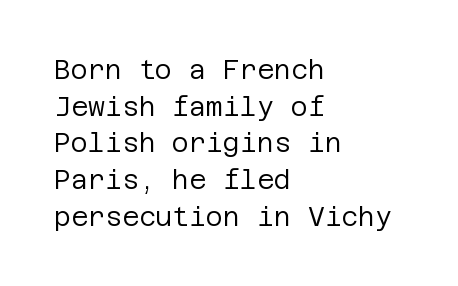
{"italic": "no", "bold": "no", "underline": "no", "align": "left", "line_spacing": "normal", "line_spacing_ratio": 1.41, "letter_spacing": "normal", "letter_spacing_em": 0.0, "glyph_px": 26}
